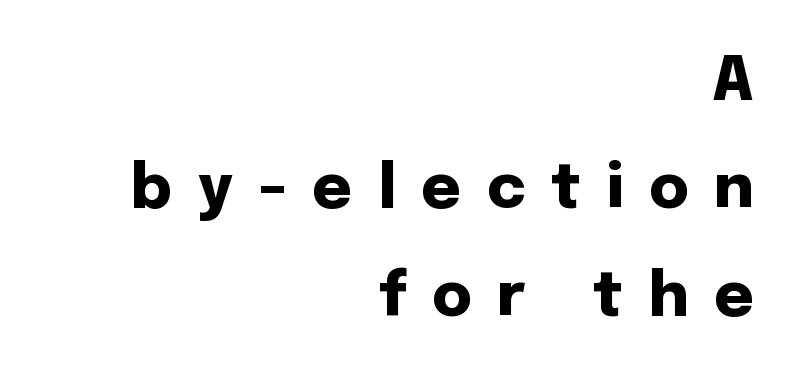
Horizontal alignment here is rightward, an uncommon choice for prose. Style check: upright. Character widths vary here, with narrow letters taking less room than wide ones. In terms of letterspacing, this is a distinctly airy, spread setting. Typesetter's note: full bold, strokes at maximum text heaviness. This is sans-serif lettering, the kind often seen on screens and signage.
